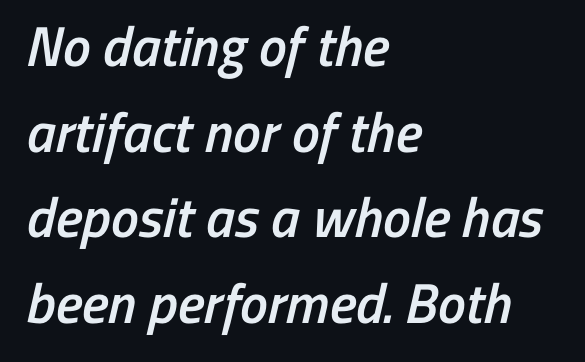
Q: Is the text bold? A: Semi-bold.
Q: Is the typeface a serif or a sans-serif typeface? A: Sans-serif.
Q: Is the text underlined? A: No.
Q: How is the paragraph aligned? A: Left-aligned.
Q: Is the spacing between letters normal or unusually wide? A: Normal.
Q: Is the spacing between lines tight, normal or loose? A: Normal.
Q: Width (condensed, normal, or wide)? A: Condensed.
Q: Stroke contrast? A: Low.
Q: x-height? A: Medium.
Q: Monospaced? A: No.
